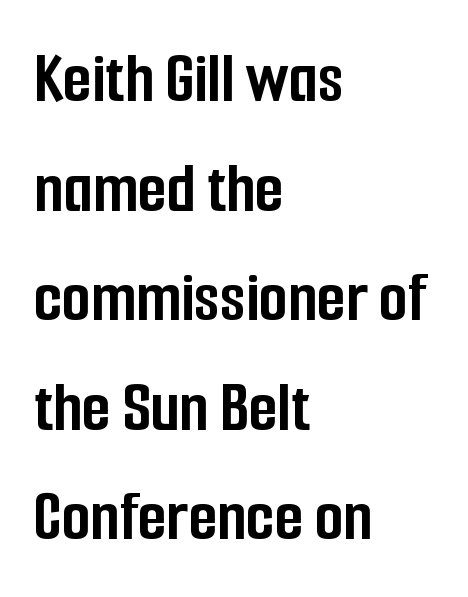
The image shows 74 px semibold, condensed sans-serif type, upright; set left-aligned, normal line spacing (1.48x), normal letter spacing, not underlined; low stroke contrast and a medium x-height.
